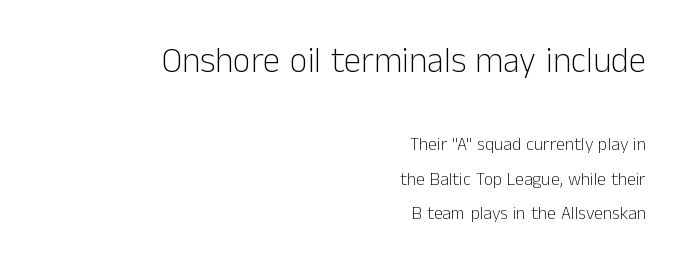
Q: Is the text bold? A: No.
Q: Is the text italic (slanted)? A: No, it is upright.
Q: Is the typeface a serif or a sans-serif typeface? A: Sans-serif.
Q: Is the text underlined? A: No.
Q: How is the paragraph aligned? A: Right-aligned.
Q: Is the spacing between letters normal or unusually wide? A: Normal.
Q: Is the spacing between lines tight, normal or loose? A: Loose.
Q: Which block of text is set in a larger size, the first (top) or the second (bottom)? A: The first (top) one.
Q: Width (condensed, normal, or wide)? A: Normal.
Q: Stroke contrast? A: Low.
Q: x-height? A: Medium.
Q: Monospaced? A: No.
